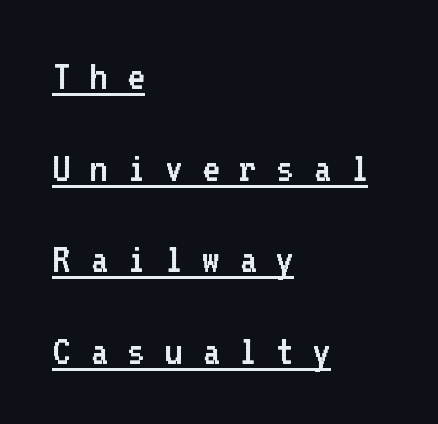
This is underlined copy, the kind a proofreader might mark for attention. Every stem runs plumb, perpendicular to the baseline. Spacing verdict: monospaced, one width for all characters. The rendering uses a large line-height, opening up the rows. Ink coverage per letter is moderate at most. The glyphs in this specimen are sans serif.
